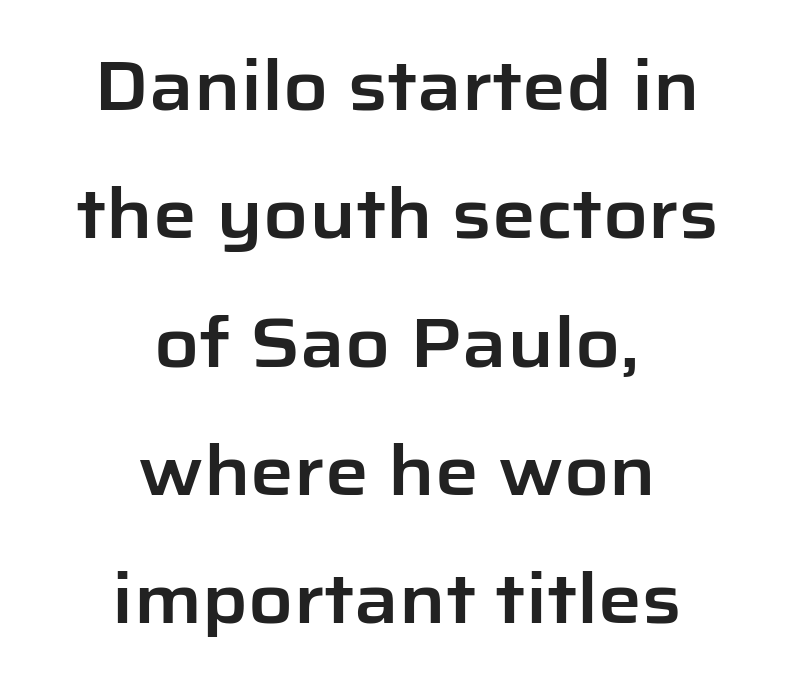
The image shows 69 px sans-serif type, upright; set centered, line spacing 1.86x, normal letter spacing, not underlined; low stroke contrast and a medium x-height.
